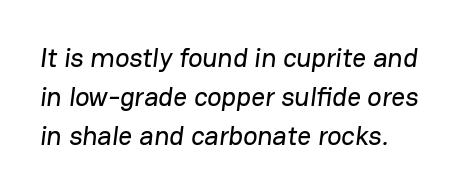
The image shows 27 px text type; set left-aligned, normal line spacing (1.45x), normal letter spacing, not underlined.
